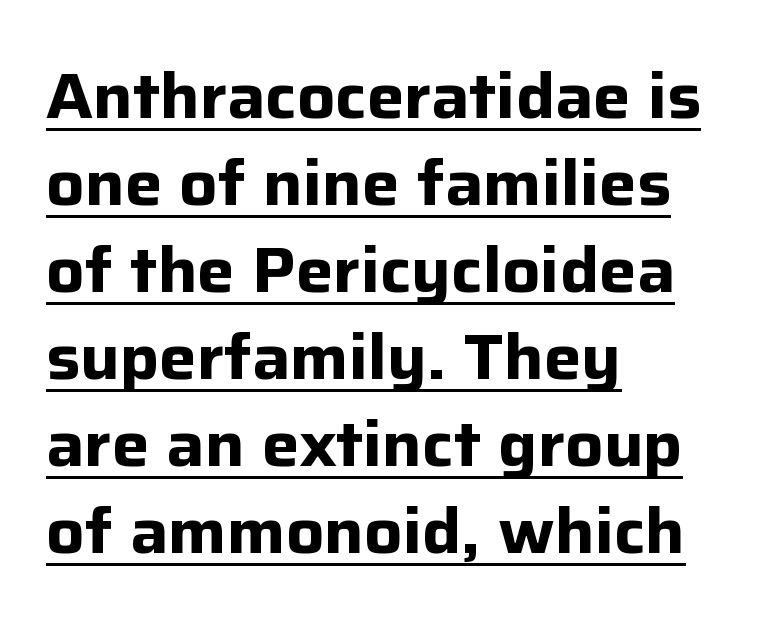
Q: Is the text bold? A: Yes.
Q: Is the text italic (slanted)? A: No, it is upright.
Q: Is the typeface a serif or a sans-serif typeface? A: Sans-serif.
Q: Is the text underlined? A: Yes.
Q: How is the paragraph aligned? A: Left-aligned.
Q: Is the spacing between letters normal or unusually wide? A: Normal.
Q: Is the spacing between lines tight, normal or loose? A: Normal.
Q: Width (condensed, normal, or wide)? A: Normal.
Q: Stroke contrast? A: Low.
Q: x-height? A: Medium.
Q: Monospaced? A: No.
